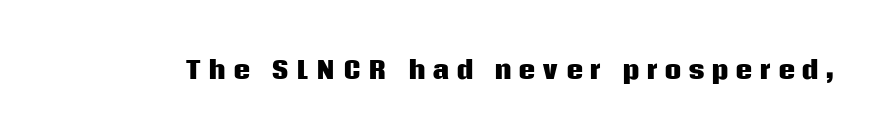
You'd pick this weight for a headline — it's a proper bold. A typesetter would call this heavily tracked-out type. Upright lettering throughout. Decoration check: the copy has no underline.
